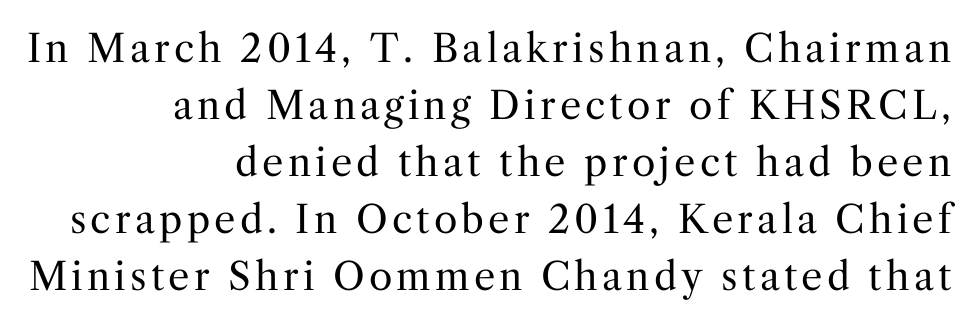
The image shows 38 px regular-weight serif type, upright; set right-aligned, normal line spacing (1.5x), not underlined; medium stroke contrast and a medium x-height.
